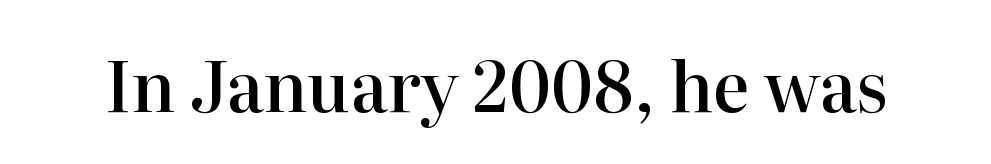
The image shows 69 px semibold serif type, upright; set normal letter spacing, not underlined; high stroke contrast and a medium x-height.
